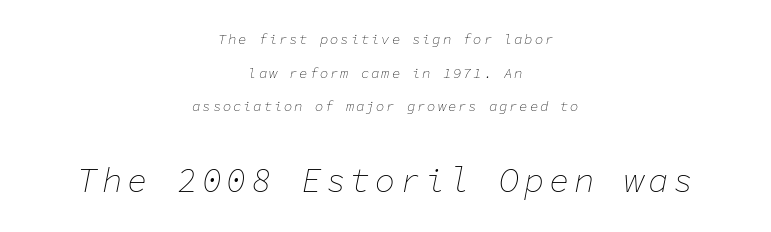
Q: Is the text bold? A: No.
Q: Is the text italic (slanted)? A: Yes, it leans right by about 11 degrees.
Q: Is the text underlined? A: No.
Q: How is the paragraph aligned? A: Centered.
Q: Is the spacing between lines tight, normal or loose? A: Loose.
Q: Which block of text is set in a larger size, the first (top) or the second (bottom)? A: The second (bottom) one.
Q: Width (condensed, normal, or wide)? A: Normal.
Q: Stroke contrast? A: Low.
Q: x-height? A: Medium.
Q: Monospaced? A: Yes.
